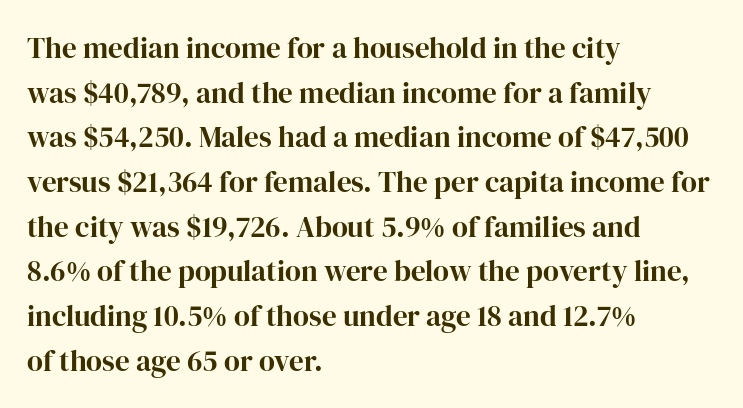
Q: Is the text italic (slanted)? A: No, it is upright.
Q: Is the typeface a serif or a sans-serif typeface? A: Serif.
Q: Is the text underlined? A: No.
Q: How is the paragraph aligned? A: Left-aligned.
Q: Is the spacing between letters normal or unusually wide? A: Normal.
Q: Is the spacing between lines tight, normal or loose? A: Normal.
Q: Width (condensed, normal, or wide)? A: Normal.
Q: Stroke contrast? A: High.
Q: x-height? A: Medium.
Q: Monospaced? A: No.
